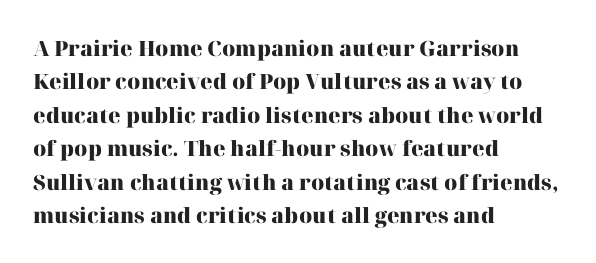
{"italic": "no", "bold": "yes", "underline": "no", "align": "left", "line_spacing": "normal", "line_spacing_ratio": 1.59, "letter_spacing": "normal", "letter_spacing_em": 0.0, "glyph_px": 21}
